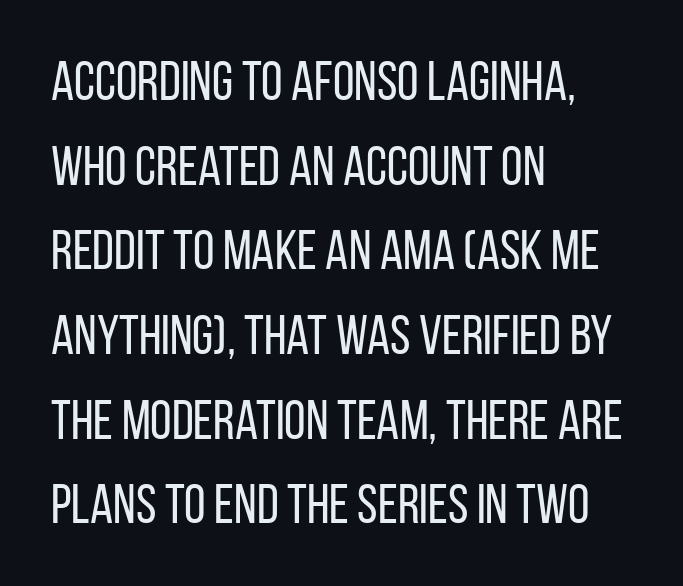
Q: Is the text bold? A: No.
Q: Is the text italic (slanted)? A: No, it is upright.
Q: Is the typeface a serif or a sans-serif typeface? A: Sans-serif.
Q: Is the text underlined? A: No.
Q: How is the paragraph aligned? A: Left-aligned.
Q: Is the spacing between letters normal or unusually wide? A: Normal.
Q: Is the spacing between lines tight, normal or loose? A: Normal.
Q: Width (condensed, normal, or wide)? A: Condensed.
Q: Stroke contrast? A: Low.
Q: x-height? A: Large.
Q: Monospaced? A: No.
